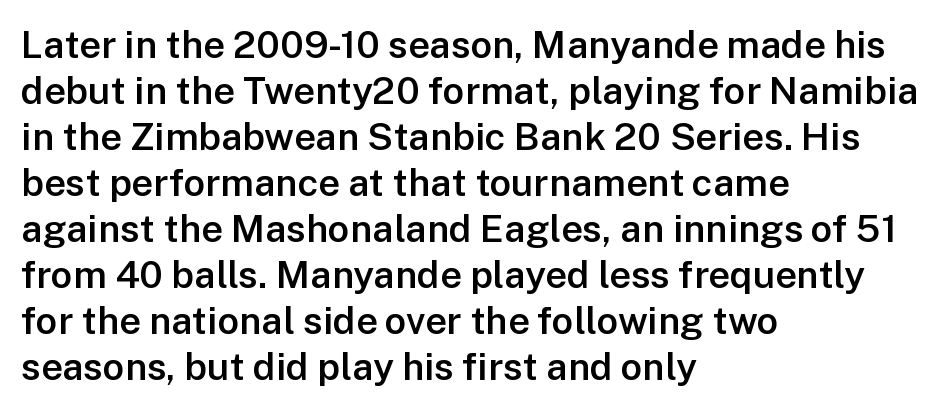
Q: Is the text bold? A: Semi-bold.
Q: Is the text italic (slanted)? A: No, it is upright.
Q: Is the typeface a serif or a sans-serif typeface? A: Sans-serif.
Q: Is the text underlined? A: No.
Q: How is the paragraph aligned? A: Left-aligned.
Q: Is the spacing between letters normal or unusually wide? A: Normal.
Q: Width (condensed, normal, or wide)? A: Normal.
Q: Stroke contrast? A: Low.
Q: x-height? A: Medium.
Q: Monospaced? A: No.
